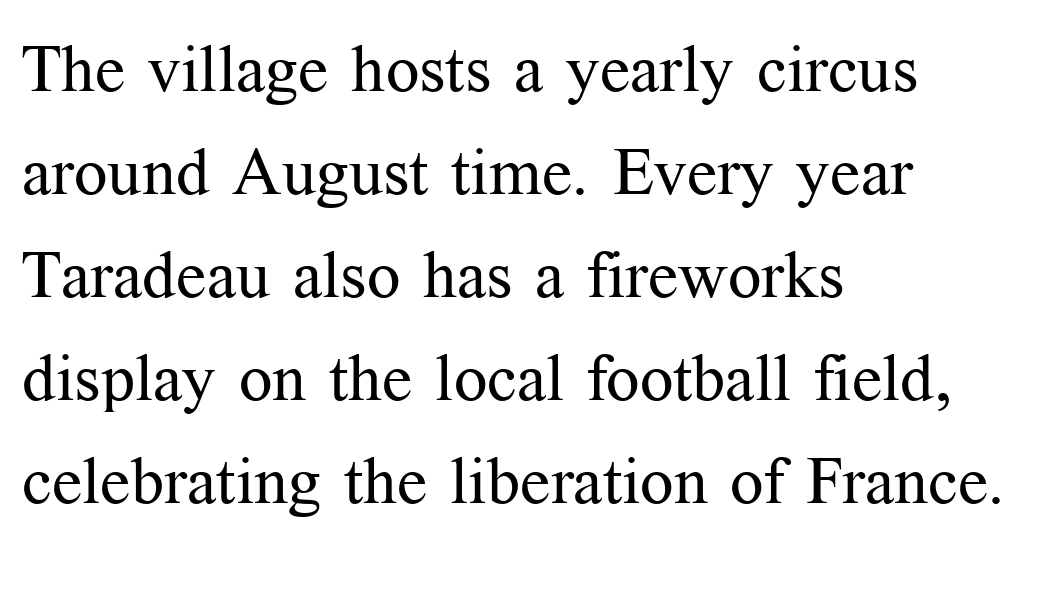
The horizontal fit of the characters is conventional and even. The space between consecutive lines is moderate. Only glyphs here, with clear space below each row. The letters look calm and open, with moderate or lighter stems.
